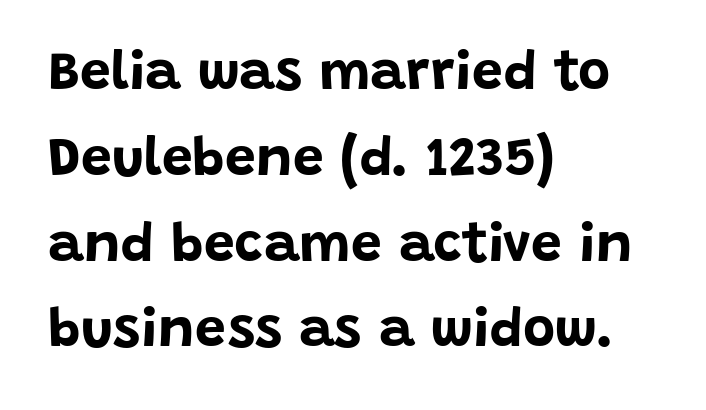
{"serif": "no", "italic": "no", "bold": "yes", "weight": "bold", "width": "normal", "stroke_contrast": "low", "x_height": "large", "monospaced": "no", "underline": "no", "align": "left", "line_spacing": "normal", "line_spacing_ratio": 1.56, "letter_spacing": "normal", "letter_spacing_em": 0.0, "glyph_px": 55}
